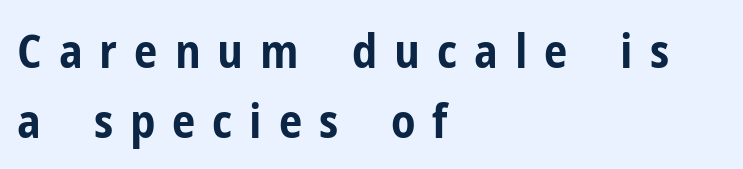
Baseline-to-baseline distance is the conventional proportion of letter height. When letters stand straight like this, we call the style roman or upright. Look at the tracking — it's clearly loosened, letters drifting apart. The characters look thick and weighty, a clear bold. The font family rendered here belongs to the sans-serif group. The string is rendered with underlining switched off.
